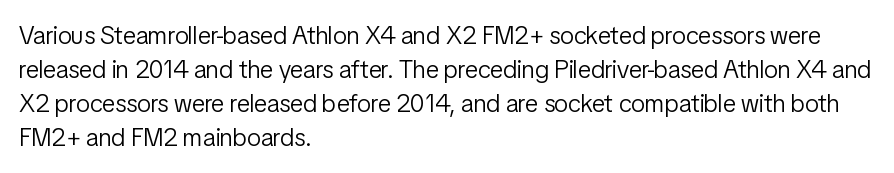
The image shows 25 px text type, upright; set left-aligned, normal line spacing (1.36x), normal letter spacing, not underlined.
